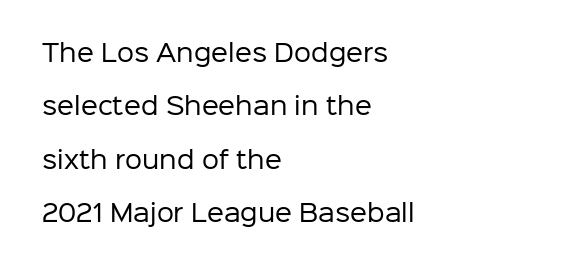
{"italic": "no", "bold": "no", "underline": "no", "align": "left", "line_spacing": "loose", "line_spacing_ratio": 2.22, "letter_spacing": "normal", "letter_spacing_em": 0.0, "glyph_px": 24}
